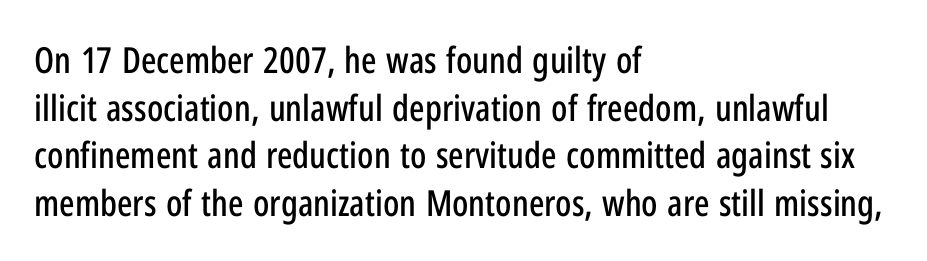
In terms of leading, this rendering sits right in the middle. Ascenders rise straight up at ninety degrees. Regarding serifs, this sample does without them. Note the varied advance widths — an 'i' is clearly narrower than an 'm'. What stands out about the letter spacing? Nothing — it is the standard amount.
